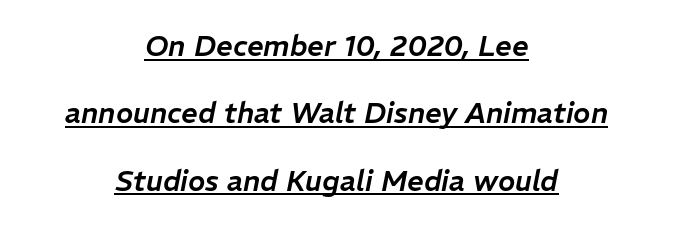
The image shows 29 px text type, italic (leaning right); set centered, loose line spacing (2.32x), normal letter spacing, underlined; low stroke contrast and a medium x-height.
